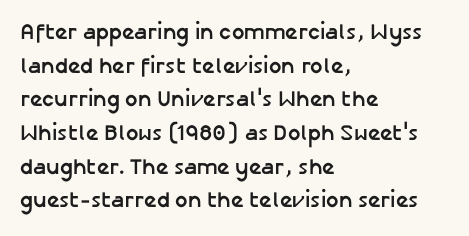
Q: Is the text bold? A: Yes.
Q: Is the text italic (slanted)? A: No, it is upright.
Q: Is the text underlined? A: No.
Q: How is the paragraph aligned? A: Left-aligned.
Q: Is the spacing between letters normal or unusually wide? A: Normal.
Q: Is the spacing between lines tight, normal or loose? A: Normal.
